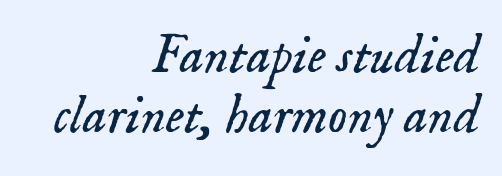
Q: Is the text bold? A: No.
Q: Is the text italic (slanted)? A: Yes, it leans right by about 18 degrees.
Q: Is the typeface a serif or a sans-serif typeface? A: Serif.
Q: Is the text underlined? A: No.
Q: How is the paragraph aligned? A: Right-aligned.
Q: Is the spacing between letters normal or unusually wide? A: Normal.
Q: Is the spacing between lines tight, normal or loose? A: Tight.
Q: Width (condensed, normal, or wide)? A: Normal.
Q: Stroke contrast? A: Low.
Q: x-height? A: Small.
Q: Monospaced? A: No.
